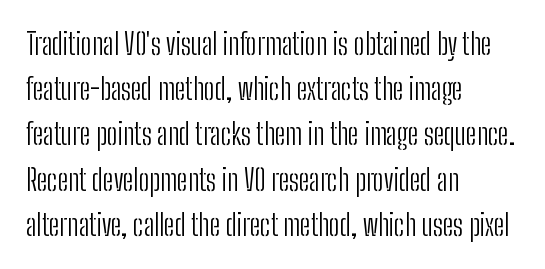
{"serif": "no", "italic": "no", "bold": "no", "weight": "light", "width": "condensed", "stroke_contrast": "low", "x_height": "medium", "monospaced": "no", "underline": "no", "align": "left", "line_spacing": "normal", "line_spacing_ratio": 1.56, "letter_spacing": "normal", "letter_spacing_em": 0.0, "glyph_px": 29}
